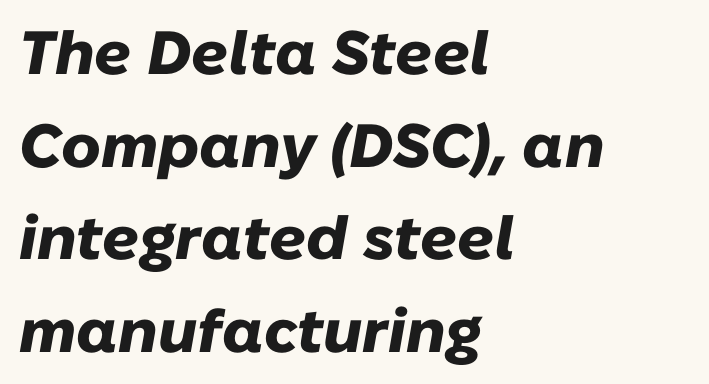
The image shows 61 px heavy type, italic (leaning right); set left-aligned, normal line spacing (1.52x), normal letter spacing, not underlined; low stroke contrast and a medium x-height.
